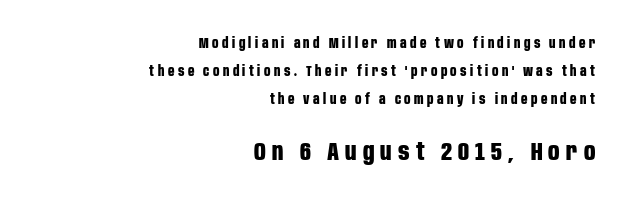
Notice how thick the strokes are: this is what a full bold looks like. Successive baselines arrive slowly, with a big drop between each. There is plenty of visible air inserted between adjacent glyphs. Check the space under the baseline: it is left empty. The axis of the letterforms is exactly vertical. The composition opens small and finishes big.
